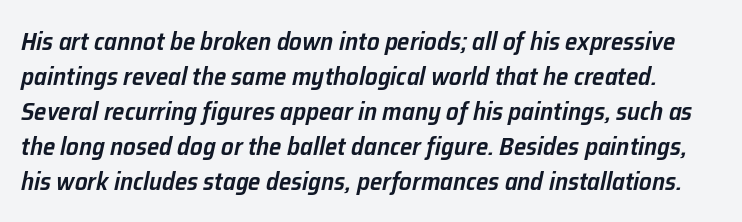
Just letters on the line, the space beneath them empty. Students, note that the glyphs here touch the page at normal intervals. Regular leading. Typographic density is moderately raised because the face is semibold.
